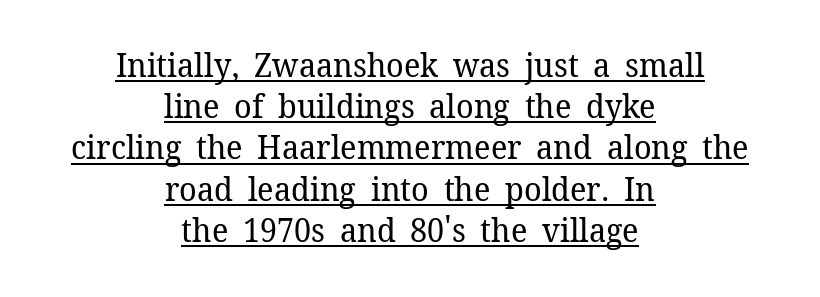
{"serif": "yes", "italic": "no", "bold": "no", "weight": "regular", "width": "normal", "stroke_contrast": "low", "x_height": "medium", "monospaced": "no", "underline": "yes", "align": "center", "line_spacing": "normal", "line_spacing_ratio": 1.25, "letter_spacing": "normal", "letter_spacing_em": 0.0, "glyph_px": 33}
